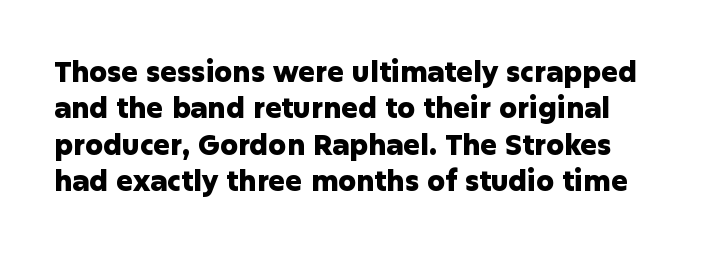
The type family on display is of the sans-serif kind. What's the leading like? Ordinary, nothing unusual. The passage shown is typed in a proportional face where columns would drift. Quick note: not italic, upright. The letters sit at their default tracking, neither squeezed nor spread.
